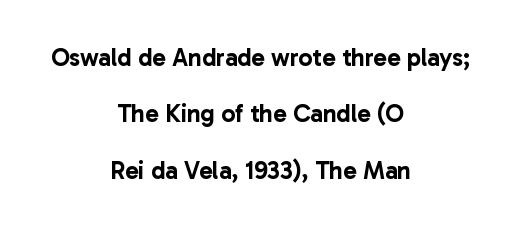
Quick note: underline off. Regarding leading, the lines here are spaced well apart. The lettering stays uniformly vertical, giving the passage a roman look. Is the block centered? Yes — each line is placed symmetrically about the middle. Inter-character spacing is left at the font's built-in metrics.
